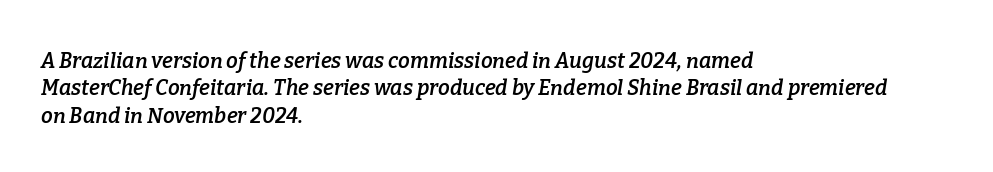
The face used here is rendered with its standard letterfit. Underline: absent. Weight: semibold (demi). It's the slanting kind of type.
